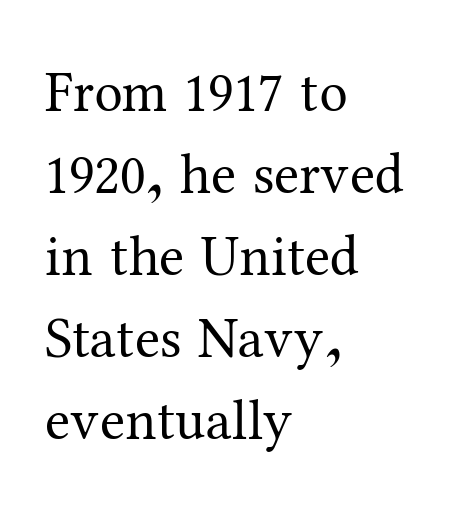
The image shows 57 px regular-weight serif type, upright; set left-aligned, normal line spacing (1.44x), normal letter spacing, not underlined; medium stroke contrast and a medium x-height.
